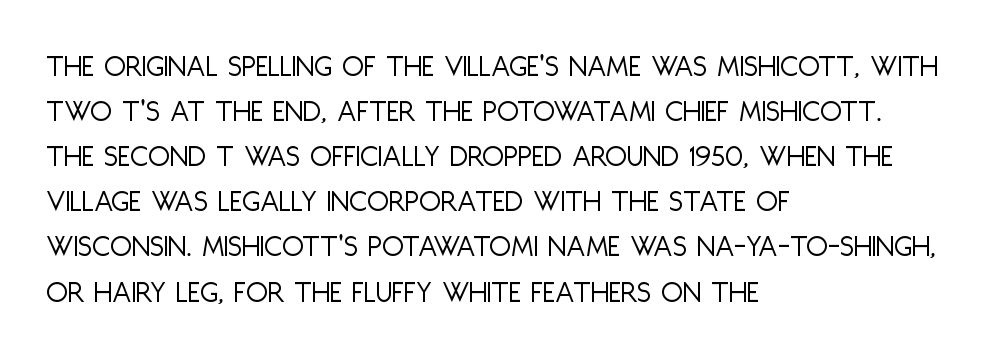
{"serif": "no", "italic": "no", "bold": "no", "weight": "light", "width": "condensed", "stroke_contrast": "low", "x_height": "large", "monospaced": "no", "underline": "no", "align": "left", "line_spacing": "normal", "line_spacing_ratio": 1.41, "letter_spacing": "normal", "letter_spacing_em": 0.0, "glyph_px": 32}
